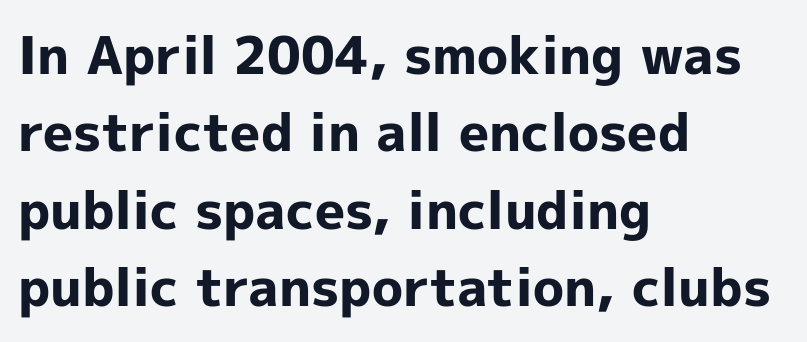
Q: Is the text bold? A: Yes.
Q: Is the text italic (slanted)? A: No, it is upright.
Q: Is the typeface a serif or a sans-serif typeface? A: Sans-serif.
Q: Is the text underlined? A: No.
Q: How is the paragraph aligned? A: Left-aligned.
Q: Is the spacing between letters normal or unusually wide? A: Normal.
Q: Is the spacing between lines tight, normal or loose? A: Normal.
Q: Width (condensed, normal, or wide)? A: Normal.
Q: x-height? A: Medium.
Q: Monospaced? A: No.
